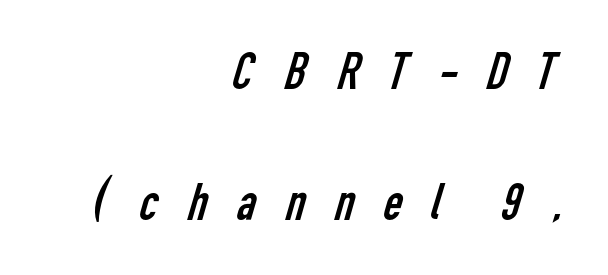
The image shows 53 px regular-weight, condensed sans-serif type; set right-aligned, loose line spacing (2.47x), unusually wide letter spacing (+0.45 em), not underlined; low stroke contrast and a medium x-height.
